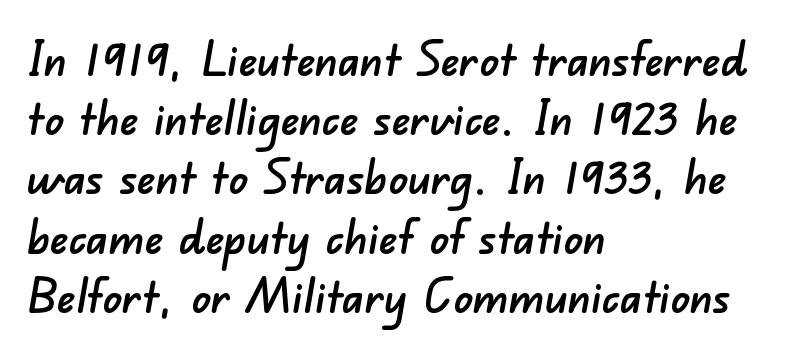
Think of a printed novel: that variable character pitch is what you see here. The foot of each line stays bare and open. No feet cap the strokes, marking this as sans-serif type. Does extra space separate the letters? No, they use regular spacing. If you measured baseline to baseline, you'd find a middling distance. The rag falls on the right side of this text block.
